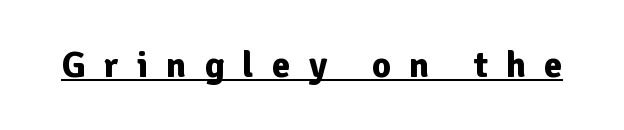
The image shows 37 px bold sans-serif type, upright; set unusually wide letter spacing (+0.49 em), underlined; low stroke contrast and a medium x-height.
